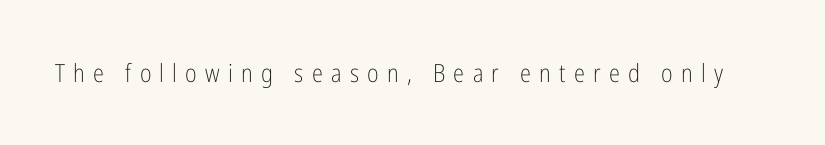
The image shows 25 px text type, upright; set unusually wide letter spacing (+0.33 em), not underlined.
